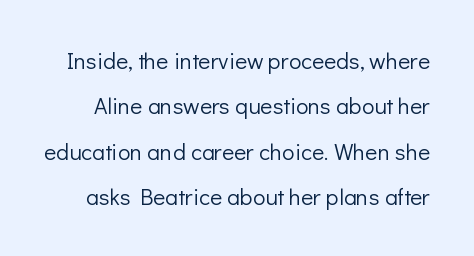
The specimen reads as upright at a glance. The horizontal fit of the characters is conventional and even. The strokes are not fattened; the text isn't bold. The vertical gap from one line to the next is large. Unmarked baselines from the first word to the last.
